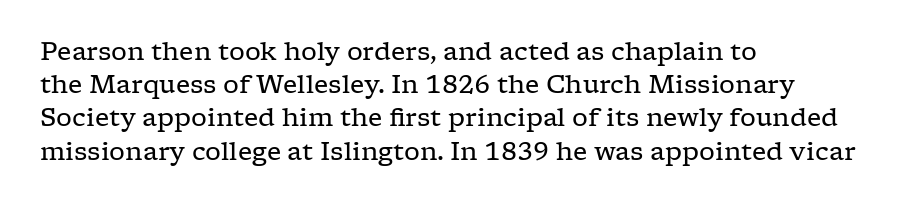
Q: Is the text bold? A: No.
Q: Is the text italic (slanted)? A: No, it is upright.
Q: Is the text underlined? A: No.
Q: How is the paragraph aligned? A: Left-aligned.
Q: Is the spacing between letters normal or unusually wide? A: Normal.
Q: Is the spacing between lines tight, normal or loose? A: Normal.
